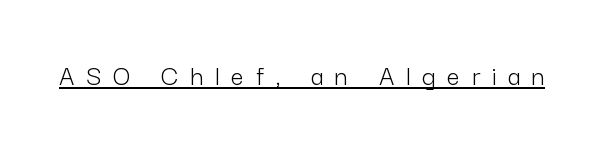
The image shows 29 px light sans-serif type, upright; set unusually wide letter spacing (+0.41 em), underlined; low stroke contrast and a medium x-height.
